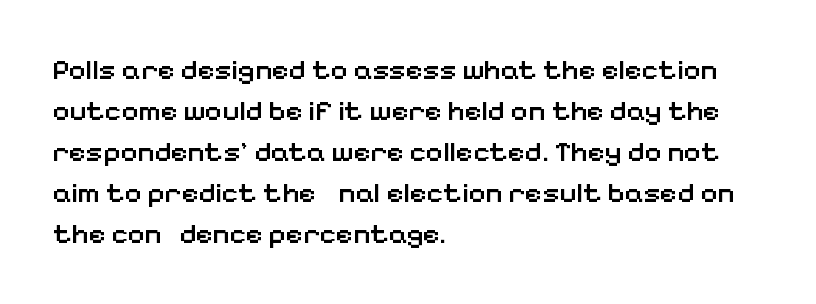
{"serif": "no", "italic": "no", "bold": "semi", "weight": "semibold", "width": "normal", "stroke_contrast": "low", "x_height": "medium", "monospaced": "no", "underline": "no", "align": "left", "line_spacing": "normal", "line_spacing_ratio": 1.41, "letter_spacing": "normal", "letter_spacing_em": 0.0, "glyph_px": 29}
